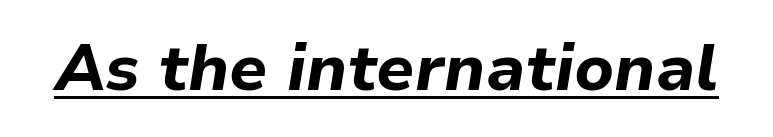
Q: Is the text bold? A: Yes.
Q: Is the text italic (slanted)? A: Yes, it leans right by about 9 degrees.
Q: Is the text underlined? A: Yes.
Q: Is the spacing between letters normal or unusually wide? A: Normal.
Q: Width (condensed, normal, or wide)? A: Normal.
Q: Stroke contrast? A: Low.
Q: x-height? A: Medium.
Q: Monospaced? A: No.
